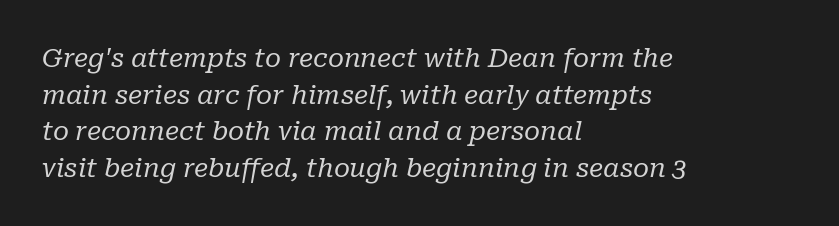
The image shows 26 px text type, italic (leaning right); set left-aligned, normal line spacing (1.41x), normal letter spacing, not underlined.
